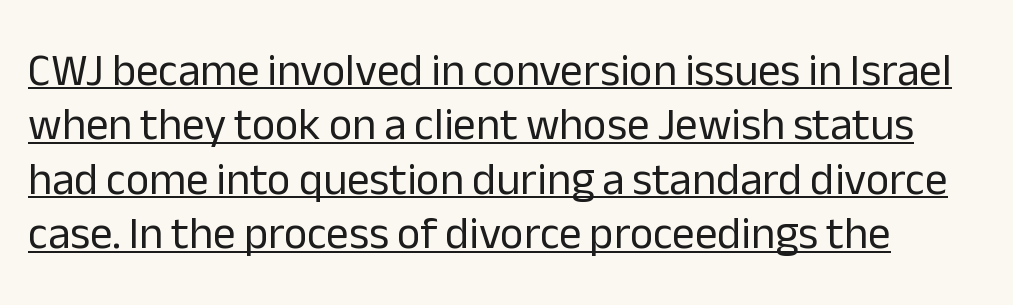
{"serif": "no", "italic": "no", "bold": "no", "weight": "regular", "width": "normal", "stroke_contrast": "low", "x_height": "medium", "monospaced": "no", "underline": "yes", "line_spacing_ratio": 1.21, "letter_spacing": "normal", "letter_spacing_em": 0.0, "glyph_px": 45}
